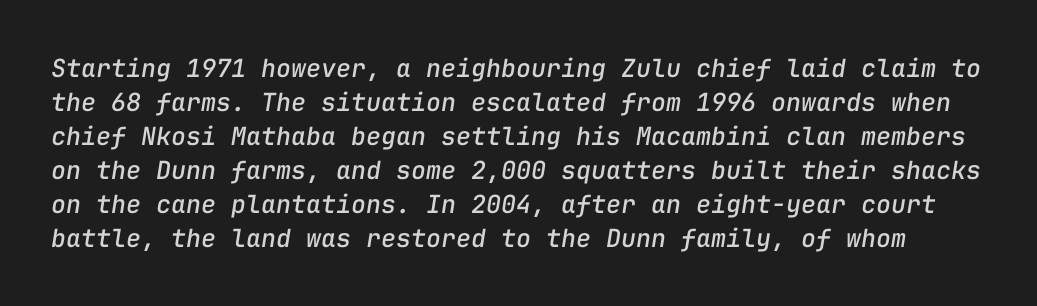
The image shows 25 px text type, italic (leaning right); set normal line spacing (1.36x), normal letter spacing, not underlined.
